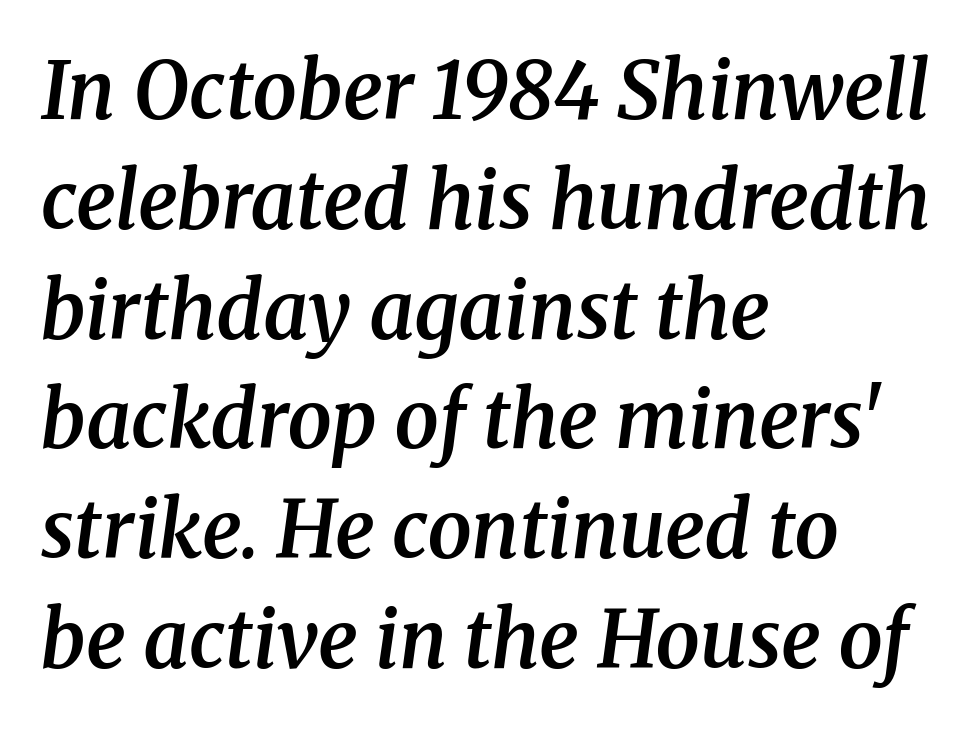
Q: Is the text bold? A: Semi-bold.
Q: Is the text italic (slanted)? A: Yes, it leans right by about 8 degrees.
Q: Is the typeface a serif or a sans-serif typeface? A: Serif.
Q: Is the text underlined? A: No.
Q: How is the paragraph aligned? A: Left-aligned.
Q: Is the spacing between letters normal or unusually wide? A: Normal.
Q: Is the spacing between lines tight, normal or loose? A: Normal.
Q: Width (condensed, normal, or wide)? A: Normal.
Q: Stroke contrast? A: Medium.
Q: x-height? A: Medium.
Q: Monospaced? A: No.
